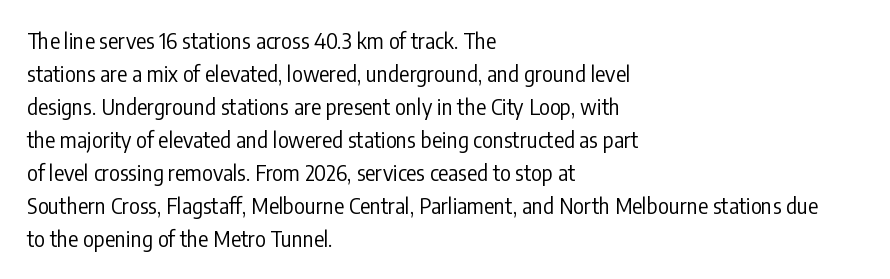
Q: Is the text bold? A: No.
Q: Is the text italic (slanted)? A: No, it is upright.
Q: Is the text underlined? A: No.
Q: How is the paragraph aligned? A: Left-aligned.
Q: Is the spacing between letters normal or unusually wide? A: Normal.
Q: Is the spacing between lines tight, normal or loose? A: Normal.
